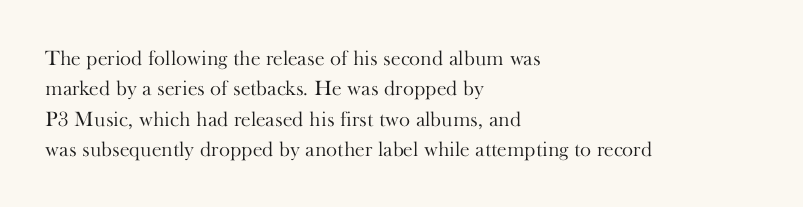
Q: Is the text bold? A: No.
Q: Is the text italic (slanted)? A: No, it is upright.
Q: Is the text underlined? A: No.
Q: How is the paragraph aligned? A: Left-aligned.
Q: Is the spacing between letters normal or unusually wide? A: Normal.
Q: Is the spacing between lines tight, normal or loose? A: Normal.
